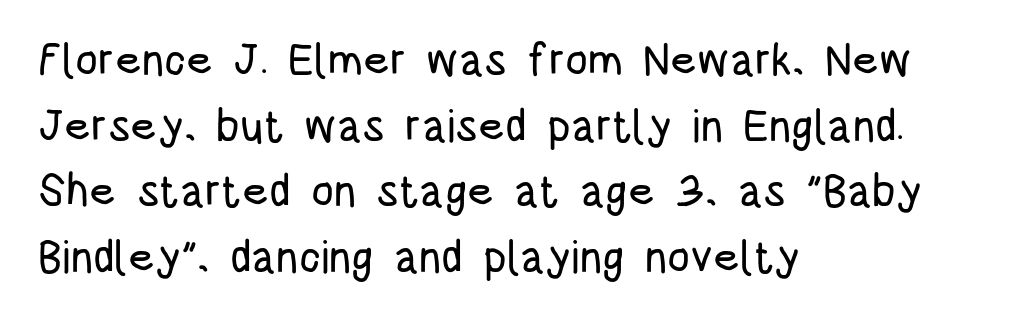
Teacher's note: observe the even left margin — that is flush-left alignment. Quick note: interline space is typical. Unmarked baselines from the first word to the last. The letters sit at their default tracking, neither squeezed nor spread. Think of a printed novel: that variable character pitch is what you see here. A sans-serif font was chosen for this passage.
